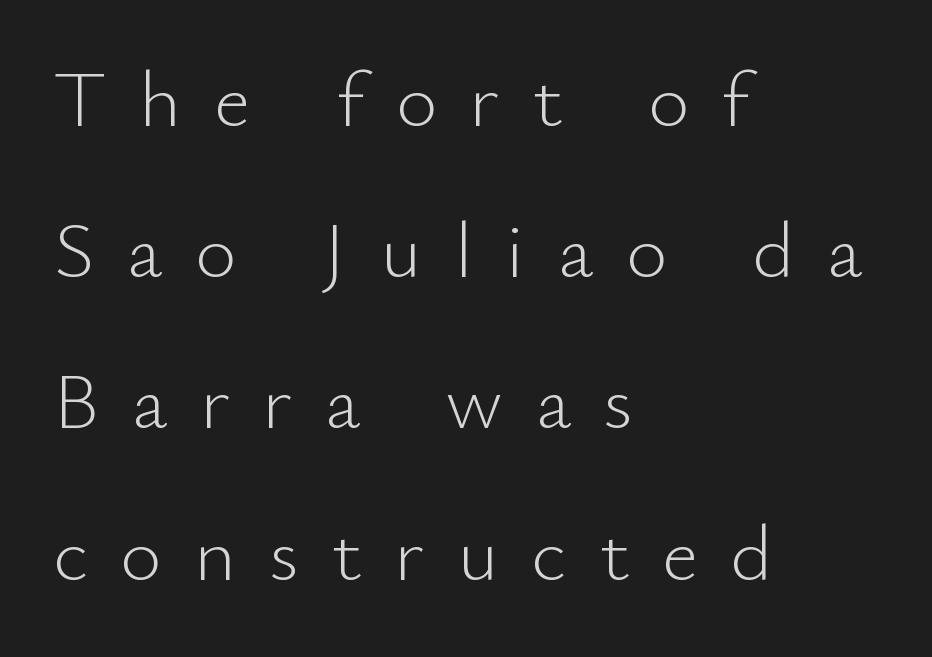
Q: Is the text bold? A: No.
Q: Is the text italic (slanted)? A: No, it is upright.
Q: Is the typeface a serif or a sans-serif typeface? A: Sans-serif.
Q: Is the text underlined? A: No.
Q: How is the paragraph aligned? A: Left-aligned.
Q: Is the spacing between letters normal or unusually wide? A: Unusually wide.
Q: Width (condensed, normal, or wide)? A: Normal.
Q: Stroke contrast? A: Low.
Q: x-height? A: Small.
Q: Monospaced? A: No.
